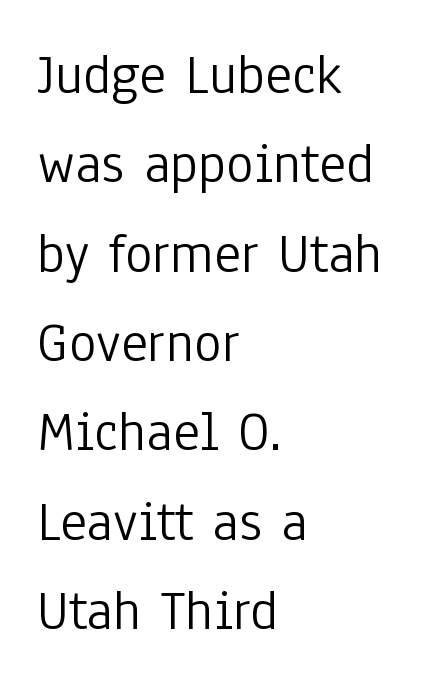
The image shows 58 px light, condensed sans-serif type, upright; set left-aligned, normal line spacing (1.54x), normal letter spacing, not underlined; low stroke contrast and a medium x-height.
